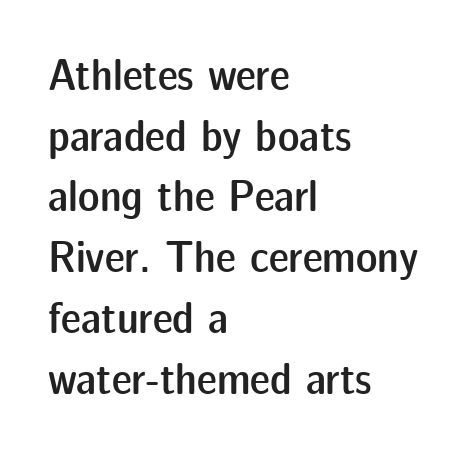
{"serif": "no", "italic": "no", "bold": "semi", "weight": "semibold", "width": "normal", "stroke_contrast": "low", "x_height": "medium", "monospaced": "no", "underline": "no", "align": "left", "line_spacing": "normal", "line_spacing_ratio": 1.35, "letter_spacing": "normal", "letter_spacing_em": 0.0, "glyph_px": 45}
